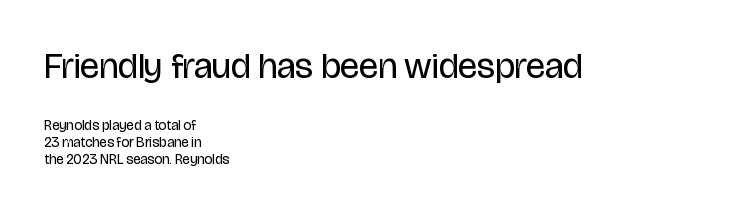
Layout note: lines flush left. Each letter's strokes conclude bluntly, with no projecting serifs. What stands out about the letter spacing? Nothing — it is the standard amount. You could not count columns in this text — the font is proportionally spaced.
